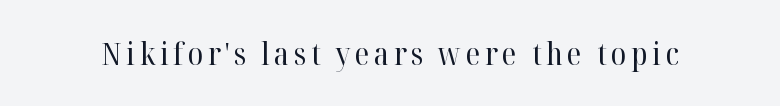
Q: Is the text bold? A: No.
Q: Is the text italic (slanted)? A: No, it is upright.
Q: Is the typeface a serif or a sans-serif typeface? A: Serif.
Q: Is the text underlined? A: No.
Q: Width (condensed, normal, or wide)? A: Normal.
Q: Stroke contrast? A: High.
Q: x-height? A: Medium.
Q: Monospaced? A: No.
